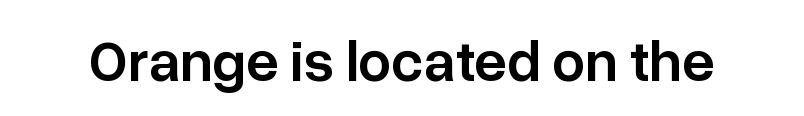
Nobody touched the tracking dial on this one. Firm but not heavy-handed strokes: this text is semibold. The glyphs in this specimen are sans serif. The lettering stays uniformly vertical, giving the passage a roman look. Letters rest on an invisible, unmarked baseline. Varying glyph widths throughout — classic text-font behaviour.
